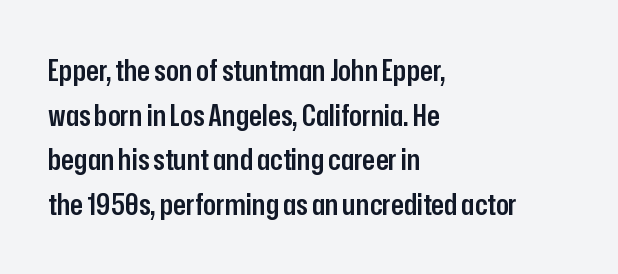
{"serif": "no", "italic": "no", "bold": "semi", "weight": "semibold", "width": "condensed", "stroke_contrast": "low", "x_height": "medium", "monospaced": "no", "underline": "no", "align": "left", "line_spacing": "normal", "line_spacing_ratio": 1.49, "letter_spacing": "normal", "letter_spacing_em": 0.0, "glyph_px": 30}
